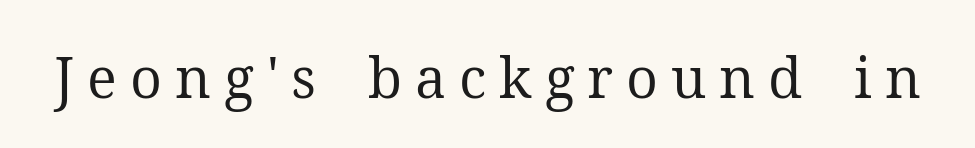
{"serif": "yes", "italic": "no", "bold": "no", "weight": "regular", "width": "normal", "stroke_contrast": "medium", "x_height": "medium", "monospaced": "no", "underline": "no", "letter_spacing": "wide", "letter_spacing_em": 0.23, "glyph_px": 56}
